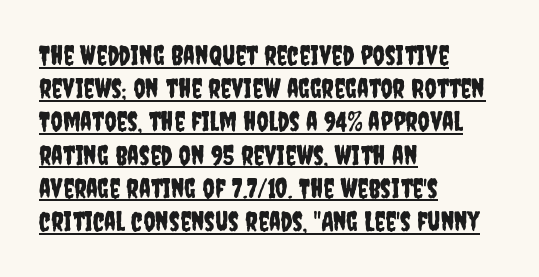
The image shows 27 px text type, upright; set left-aligned, line spacing 1.23x, normal letter spacing, underlined.
